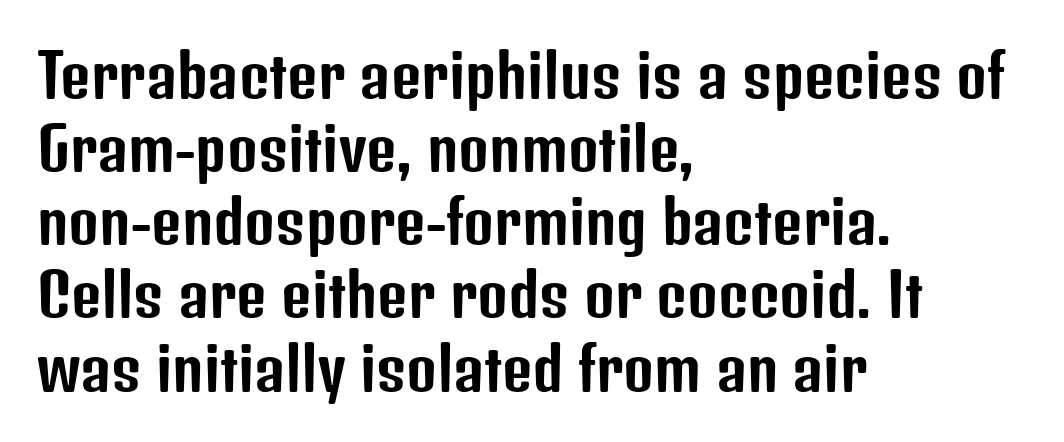
The image shows 59 px condensed sans-serif type, upright; set left-aligned, line spacing 1.24x, normal letter spacing, not underlined; low stroke contrast and a medium x-height.
